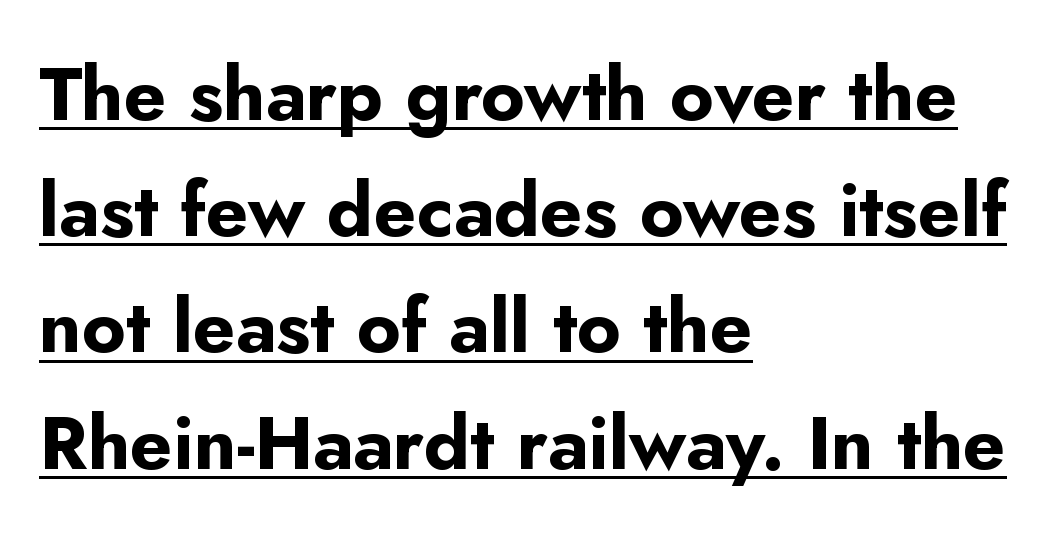
Q: Is the text bold? A: Yes.
Q: Is the text italic (slanted)? A: No, it is upright.
Q: Is the typeface a serif or a sans-serif typeface? A: Sans-serif.
Q: Is the text underlined? A: Yes.
Q: How is the paragraph aligned? A: Left-aligned.
Q: Is the spacing between letters normal or unusually wide? A: Normal.
Q: Is the spacing between lines tight, normal or loose? A: Normal.
Q: Width (condensed, normal, or wide)? A: Normal.
Q: Stroke contrast? A: Low.
Q: x-height? A: Small.
Q: Monospaced? A: No.
